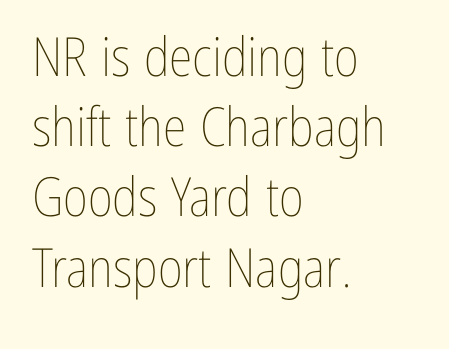
{"italic": "no", "bold": "no", "weight": "thin", "width": "condensed", "stroke_contrast": "low", "x_height": "medium", "monospaced": "no", "underline": "no", "align": "left", "line_spacing": "normal", "line_spacing_ratio": 1.3, "letter_spacing": "normal", "letter_spacing_em": 0.0, "glyph_px": 54}
